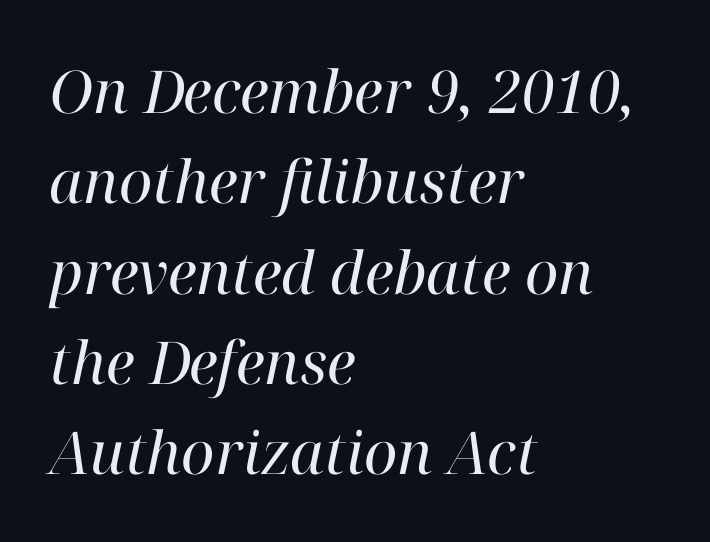
{"serif": "yes", "italic": "yes", "lean": "right", "slant_degrees": 12, "bold": "no", "weight": "regular", "width": "normal", "stroke_contrast": "high", "x_height": "medium", "monospaced": "no", "underline": "no", "align": "left", "line_spacing": "normal", "line_spacing_ratio": 1.53, "letter_spacing": "normal", "letter_spacing_em": 0.0, "glyph_px": 59}
